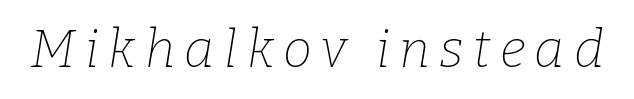
Q: Is the text bold? A: No.
Q: Is the text italic (slanted)? A: Yes, it leans right by about 9 degrees.
Q: Is the typeface a serif or a sans-serif typeface? A: Serif.
Q: Is the text underlined? A: No.
Q: Width (condensed, normal, or wide)? A: Normal.
Q: Stroke contrast? A: Low.
Q: x-height? A: Medium.
Q: Monospaced? A: No.
